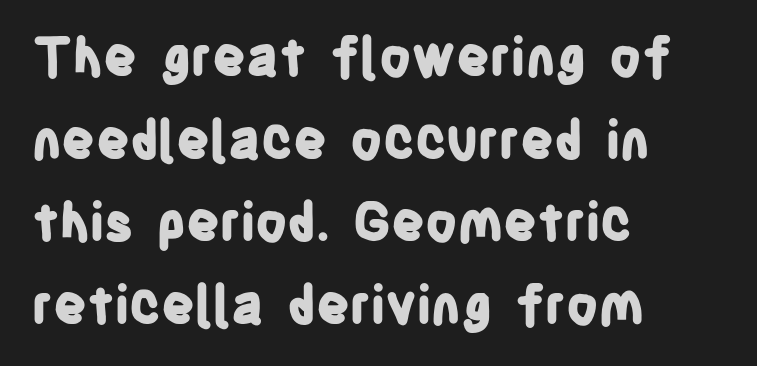
{"serif": "no", "italic": "no", "bold": "yes", "weight": "bold", "width": "condensed", "stroke_contrast": "low", "x_height": "large", "monospaced": "no", "underline": "no", "align": "left", "line_spacing": "normal", "line_spacing_ratio": 1.59, "letter_spacing": "normal", "letter_spacing_em": 0.0, "glyph_px": 52}
